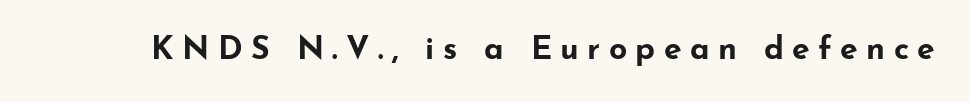
Q: Is the text bold? A: Yes.
Q: Is the text italic (slanted)? A: No, it is upright.
Q: Is the typeface a serif or a sans-serif typeface? A: Sans-serif.
Q: Is the text underlined? A: No.
Q: Is the spacing between letters normal or unusually wide? A: Unusually wide.
Q: Width (condensed, normal, or wide)? A: Wide.
Q: Stroke contrast? A: Low.
Q: x-height? A: Small.
Q: Monospaced? A: No.
